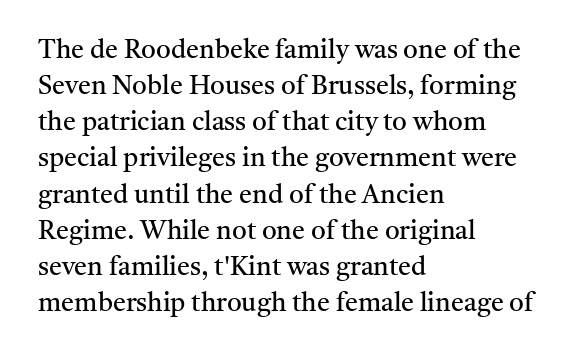
Teacher's note: observe the even left margin — that is flush-left alignment. Students, note that the glyphs here touch the page at normal intervals. Do the letters lean? They stand straight. Descenders hang freely into open space. Stem width sits at or under what a default text font uses.
